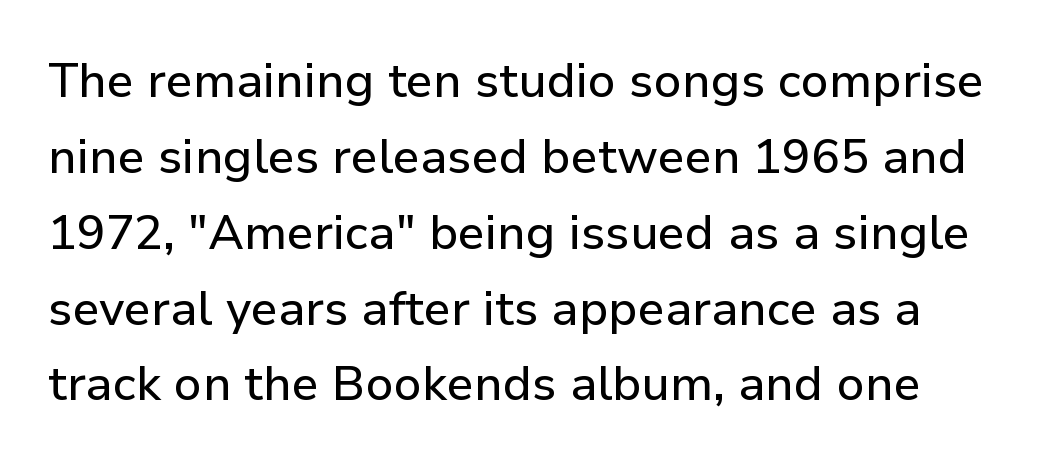
These lines are rendered in a variable-pitch font. You can tell it's not italic because the verticals are truly vertical. The line-height multiplier appears to be the usual default. Rule under the text: the space is simply empty. No extra tracking has been applied to these lines. Font category for this specimen: sans-serif.
